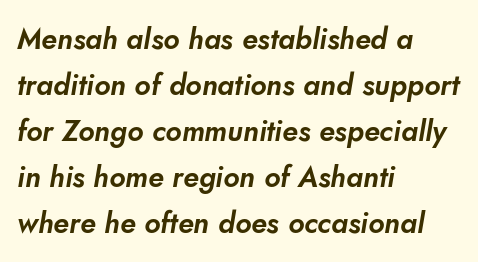
The image shows 29 px sans-serif type; set left-aligned, normal line spacing (1.59x), normal letter spacing, not underlined; low stroke contrast and a small x-height.
